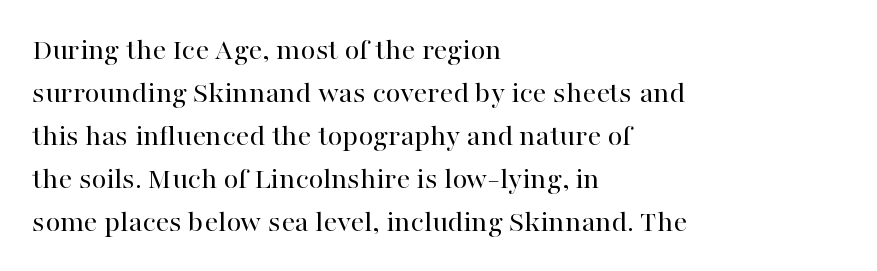
Q: Is the text bold? A: No.
Q: Is the text italic (slanted)? A: No, it is upright.
Q: Is the typeface a serif or a sans-serif typeface? A: Serif.
Q: Is the text underlined? A: No.
Q: How is the paragraph aligned? A: Left-aligned.
Q: Is the spacing between letters normal or unusually wide? A: Normal.
Q: Is the spacing between lines tight, normal or loose? A: Normal.
Q: Width (condensed, normal, or wide)? A: Normal.
Q: Stroke contrast? A: High.
Q: x-height? A: Medium.
Q: Monospaced? A: No.
